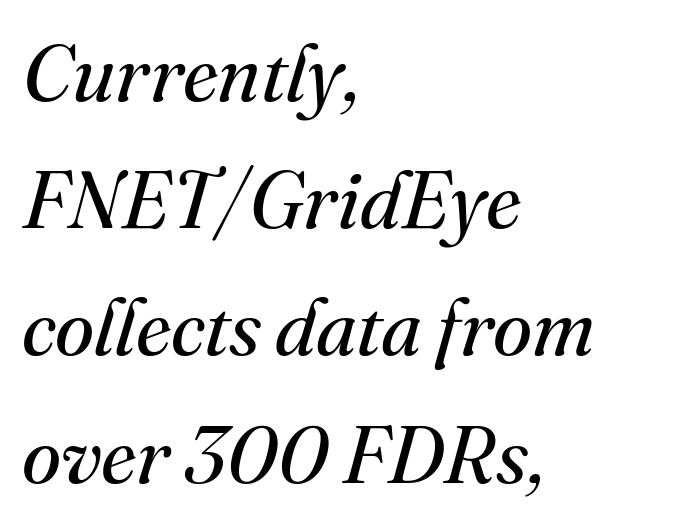
The image shows 80 px regular-weight serif type, italic (leaning right); set left-aligned, normal line spacing (1.59x), normal letter spacing, not underlined; medium stroke contrast and a small x-height.
